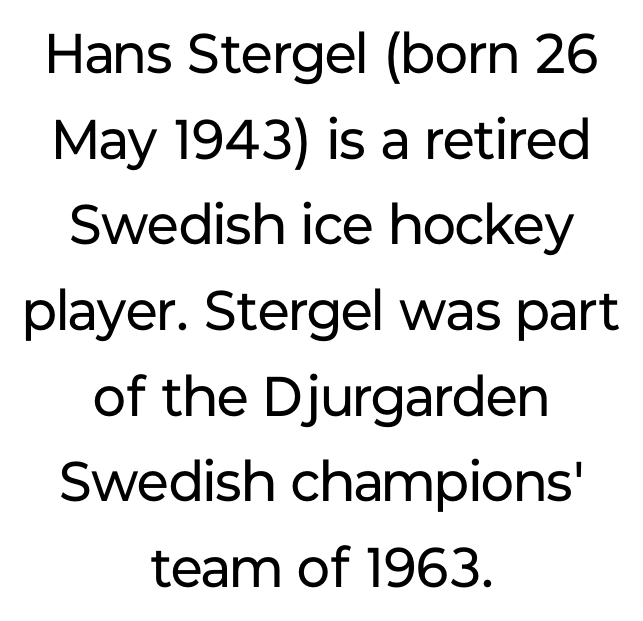
The image shows 56 px regular-weight sans-serif type, upright; set centered, normal line spacing (1.53x), normal letter spacing, not underlined; low stroke contrast and a medium x-height.
